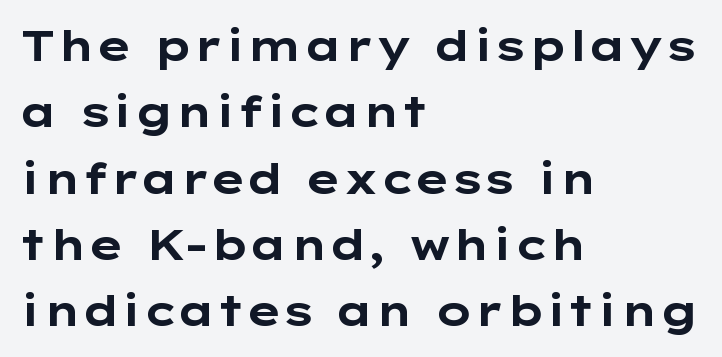
{"serif": "no", "italic": "no", "bold": "yes", "weight": "bold", "width": "wide", "stroke_contrast": "low", "x_height": "medium", "monospaced": "no", "underline": "no", "align": "left", "line_spacing": "normal", "line_spacing_ratio": 1.58, "letter_spacing": "normal", "letter_spacing_em": 0.0, "glyph_px": 42}
